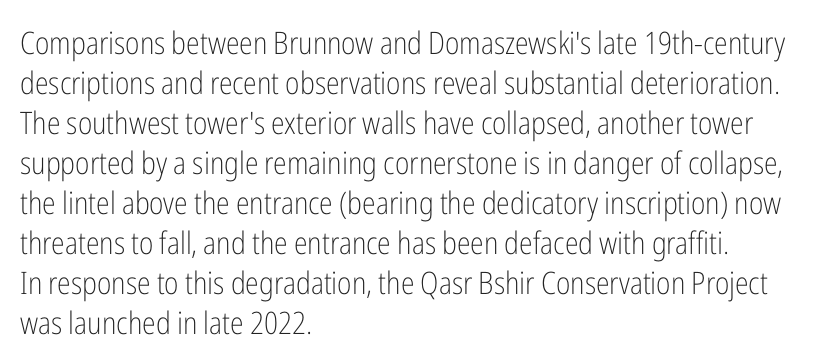
The setting favours the left margin, as ordinary paragraphs usually do. The typeface chosen for these lines omits serifs. Nobody touched the tracking dial on this one. No heavy texture on the line: the type isn't bold. Do the characters align in a grid? No, the font is proportional. Evenly set lines give the paragraph a standard silhouette.
